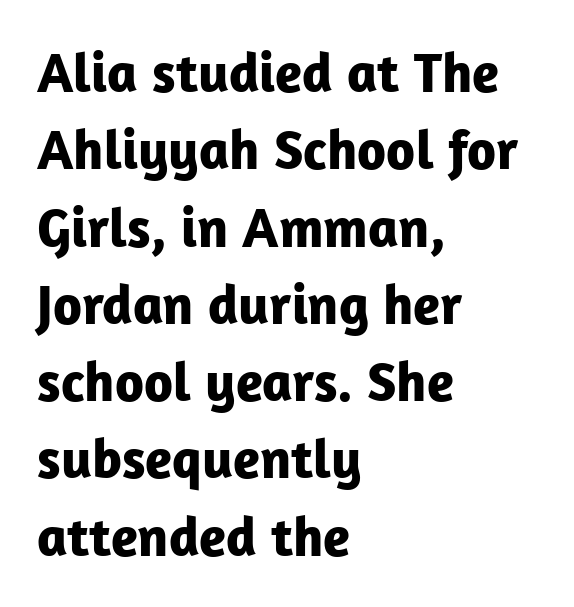
The image shows 56 px bold sans-serif type, upright; set left-aligned, normal line spacing (1.38x), normal letter spacing, not underlined; low stroke contrast and a medium x-height.
